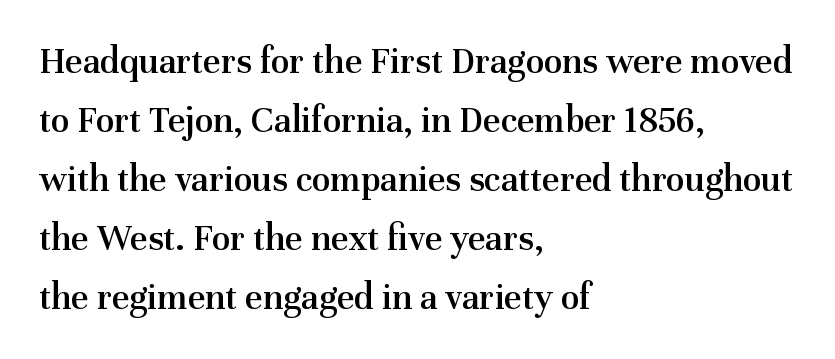
The image shows 38 px semibold serif type, upright; set left-aligned, normal line spacing (1.55x), normal letter spacing, not underlined; medium stroke contrast and a medium x-height.
